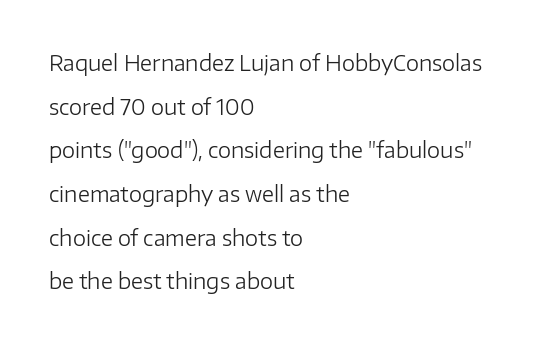
{"italic": "no", "bold": "no", "underline": "no", "align": "left", "line_spacing": "loose", "line_spacing_ratio": 2.08, "letter_spacing": "normal", "letter_spacing_em": 0.0, "glyph_px": 21}
